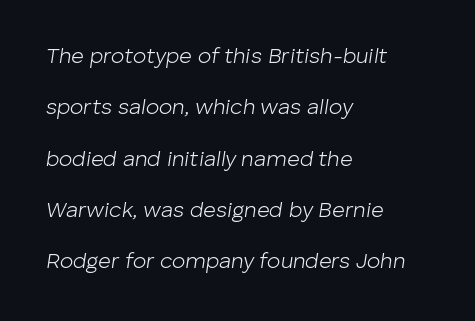
When letters slant like this, we call the style italic. Standard letterfit; no display-style spreading of the glyphs. Quick note: underline off. Caption: multi-line text, flush left, ragged right. The typeface has the unassuming heft of standard copy or less.
